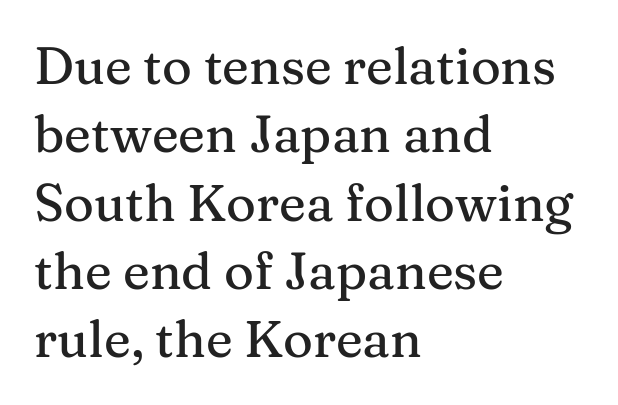
The image shows 51 px serif type, upright; set left-aligned, normal line spacing (1.34x), normal letter spacing, not underlined; medium stroke contrast and a medium x-height.
